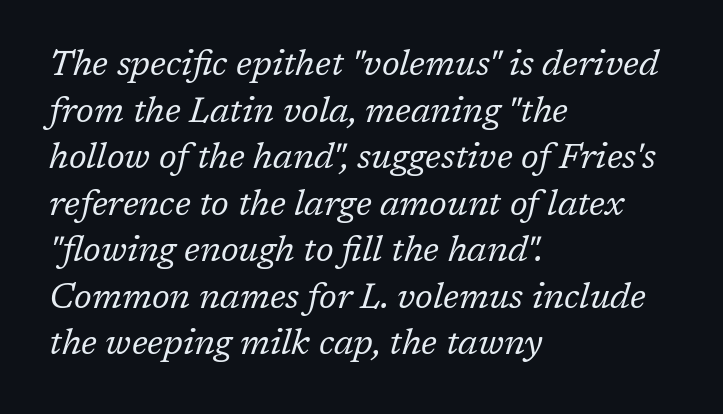
The image shows 35 px regular-weight serif type, italic (leaning right); set left-aligned, normal line spacing (1.33x), normal letter spacing, not underlined; low stroke contrast and a medium x-height.
